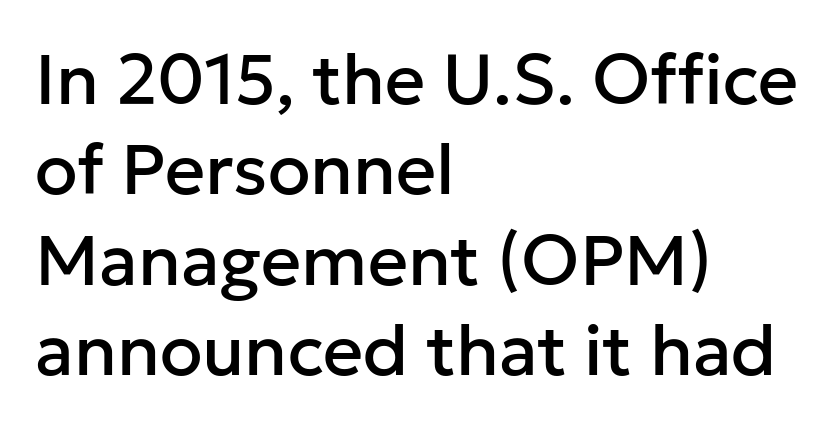
Baseline-to-baseline distance is the conventional proportion of letter height. The rendering uses natural spacing where letterforms have individual widths. No feet cap the strokes, marking this as sans-serif type. The passage shown has conventional tracking throughout.
